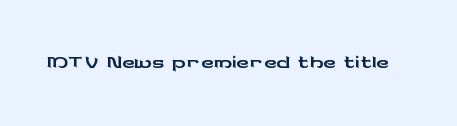
The image shows 35 px wide sans-serif type, upright; set normal letter spacing, not underlined; low stroke contrast and a medium x-height.
